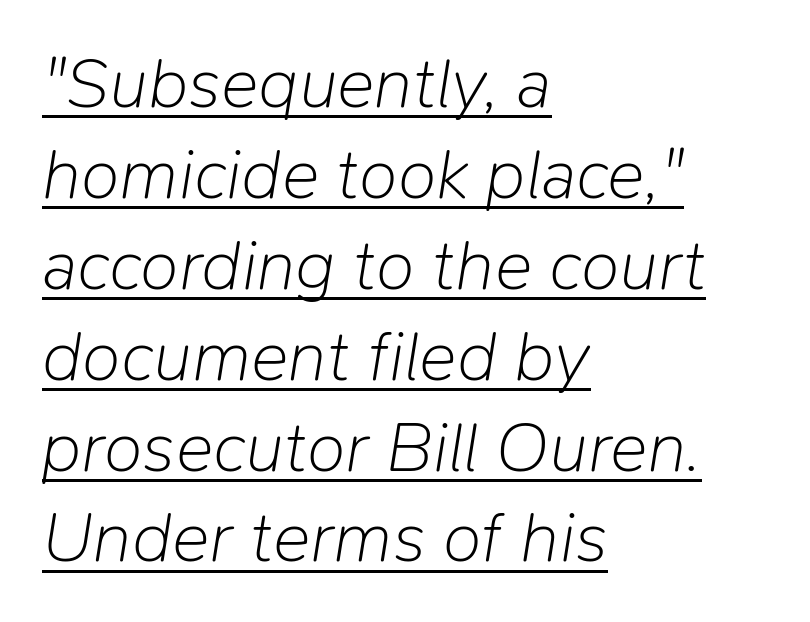
The image shows 71 px light type, italic (leaning right); set left-aligned, normal line spacing (1.28x), normal letter spacing, underlined; low stroke contrast and a medium x-height.
